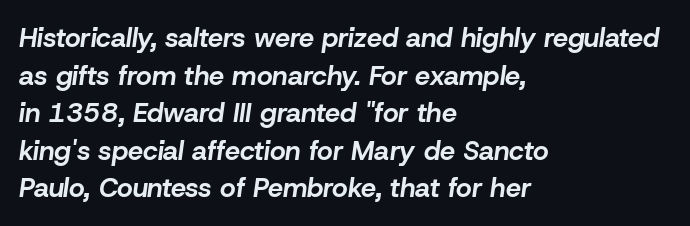
Q: Is the text bold? A: Yes.
Q: Is the text italic (slanted)? A: Yes, it leans right by about 8 degrees.
Q: Is the text underlined? A: No.
Q: How is the paragraph aligned? A: Left-aligned.
Q: Is the spacing between letters normal or unusually wide? A: Normal.
Q: Is the spacing between lines tight, normal or loose? A: Normal.
